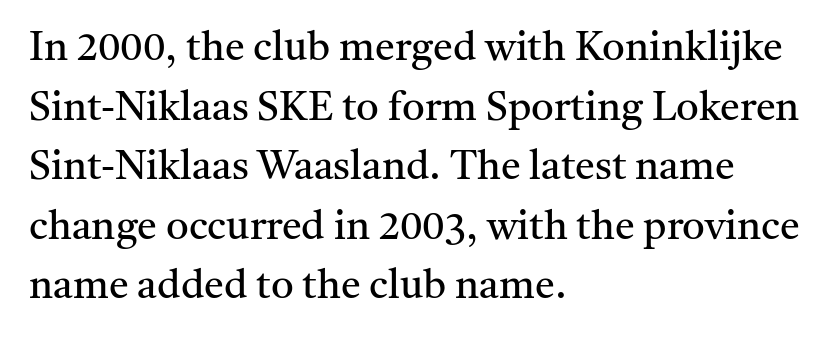
The face used here is proportionally spaced, like ordinary book or web type. These glyphs show unthickened strokes, regular width or finer. Horizontal bands of white between lines are of average thickness. Are there feet on the stems? There are — it's a serif. The paragraph has a hard left edge and a soft right edge.
